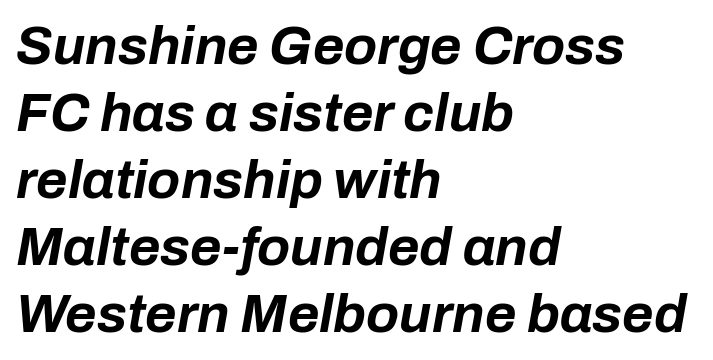
The image shows 54 px bold type, italic (leaning right); set left-aligned, line spacing 1.24x, normal letter spacing, not underlined; low stroke contrast and a medium x-height.
